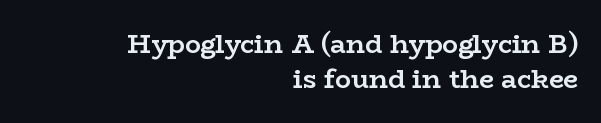
Q: Is the text bold? A: Yes.
Q: Is the text italic (slanted)? A: No, it is upright.
Q: Is the text underlined? A: No.
Q: How is the paragraph aligned? A: Right-aligned.
Q: Is the spacing between letters normal or unusually wide? A: Normal.
Q: Is the spacing between lines tight, normal or loose? A: Normal.
